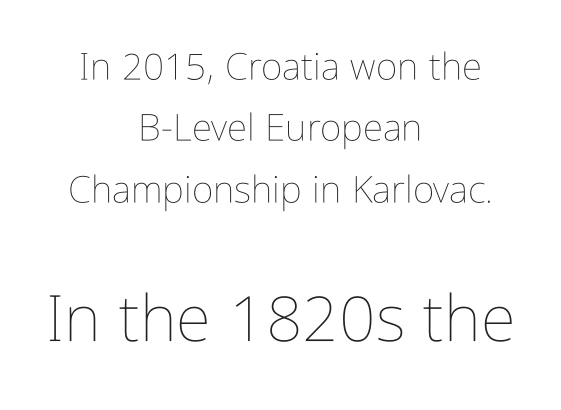
{"italic": "no", "bold": "no", "weight": "thin", "width": "condensed", "stroke_contrast": "low", "x_height": "medium", "monospaced": "no", "underline": "no", "align": "center", "line_spacing": "normal", "line_spacing_ratio": 1.66, "letter_spacing": "normal", "letter_spacing_em": 0.0, "larger_block": "second", "size_ratio": 1.73, "glyph_px": 64}
